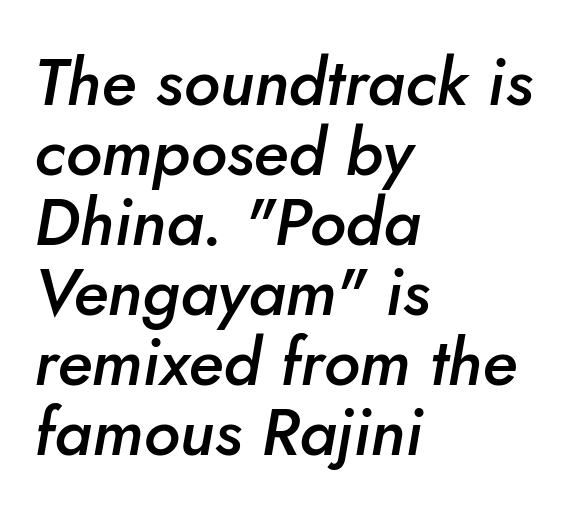
{"italic": "yes", "lean": "right", "slant_degrees": 5, "bold": "semi", "weight": "semibold", "width": "normal", "stroke_contrast": "low", "x_height": "small", "monospaced": "no", "underline": "no", "align": "left", "line_spacing": "tight", "line_spacing_ratio": 1.06, "letter_spacing": "normal", "letter_spacing_em": 0.0, "glyph_px": 66}
